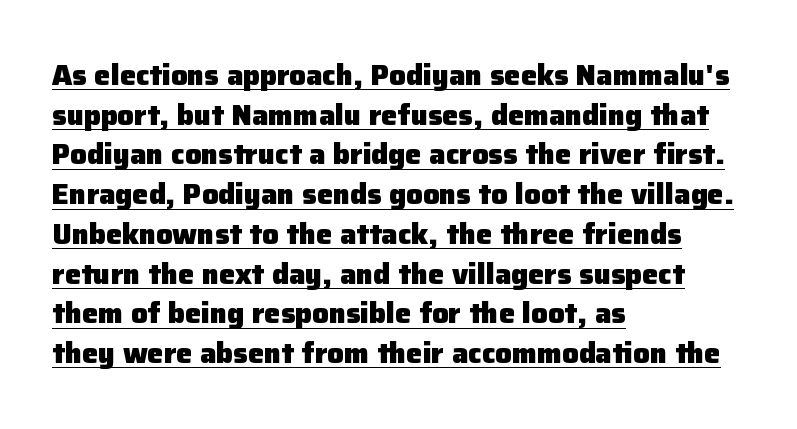
The image shows 29 px heavy sans-serif type, upright; set left-aligned, normal line spacing (1.37x), normal letter spacing, underlined; low stroke contrast and a medium x-height.
